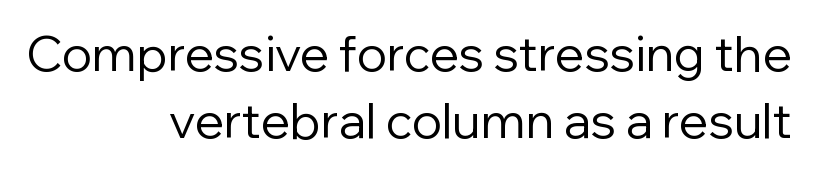
The image shows 49 px regular-weight sans-serif type, upright; set right-aligned, normal line spacing (1.36x), normal letter spacing, not underlined; low stroke contrast and a medium x-height.
